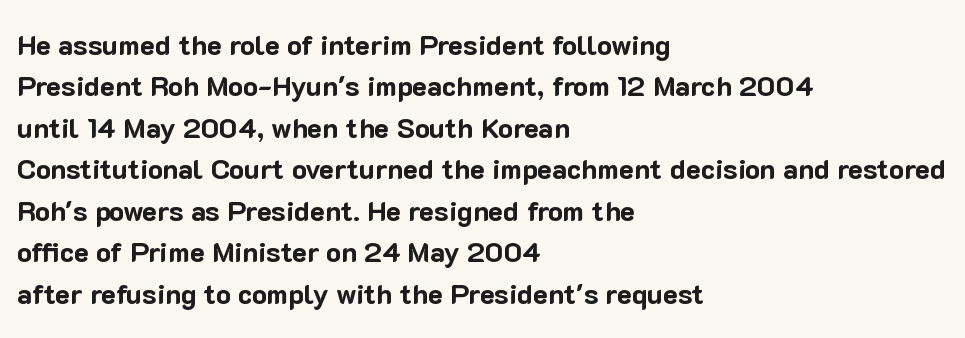
The rendering uses natural spacing where letterforms have individual widths. The leading is moderate, giving the passage an even texture. Does extra space separate the letters? No, they use regular spacing. The letters carry no serifs — their stems end cleanly without finishing strokes. Casual observation: everything's shoved over to the left. Tall strokes in this sample are plumb rather than angled.
